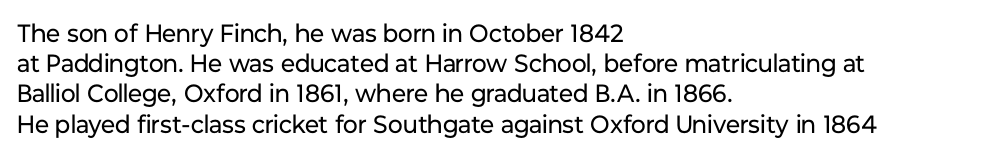
The image shows 25 px text type, upright; set left-aligned, line spacing 1.21x, normal letter spacing, not underlined.
